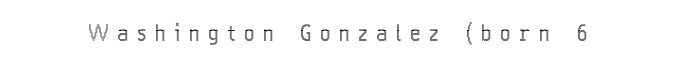
The strip under each line holds only bare page. Notice how the stems are strictly vertical — no italics here. Caption: expanded tracking, letters set apart.
